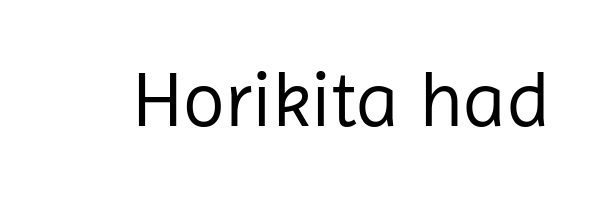
The image shows 77 px regular-weight sans-serif type, upright; set normal letter spacing, not underlined; low stroke contrast and a medium x-height.
